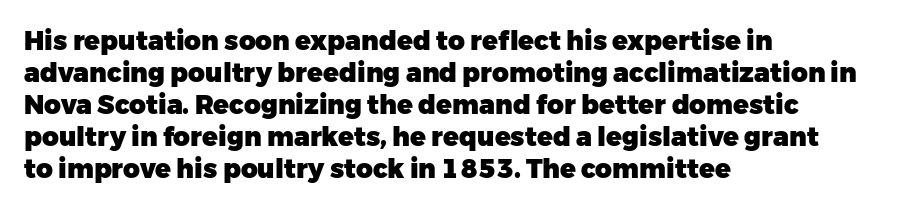
Q: Is the text bold? A: Yes.
Q: Is the text italic (slanted)? A: No, it is upright.
Q: Is the text underlined? A: No.
Q: How is the paragraph aligned? A: Left-aligned.
Q: Is the spacing between letters normal or unusually wide? A: Normal.
